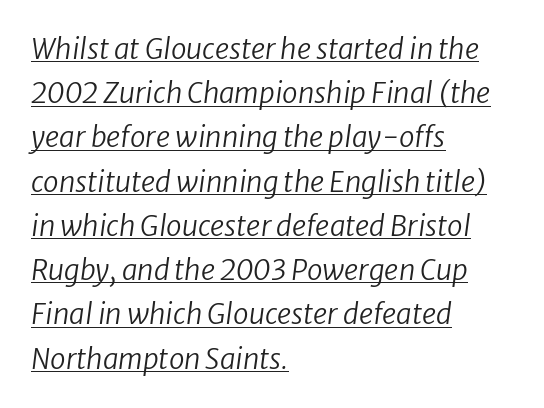
The image shows 28 px regular-weight type, italic (leaning right); set left-aligned, normal line spacing (1.58x), normal letter spacing, underlined; low stroke contrast and a medium x-height.
